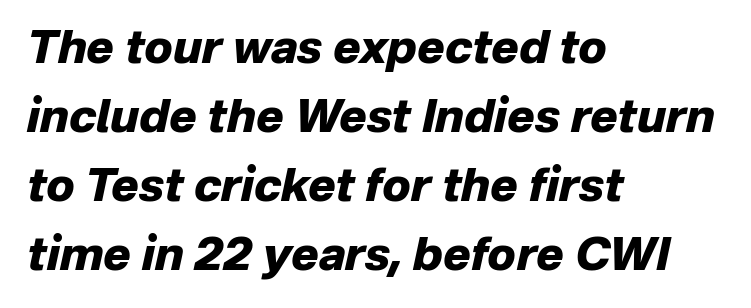
The image shows 46 px heavy type, italic (leaning right); set left-aligned, normal line spacing (1.5x), normal letter spacing, not underlined; low stroke contrast and a medium x-height.
